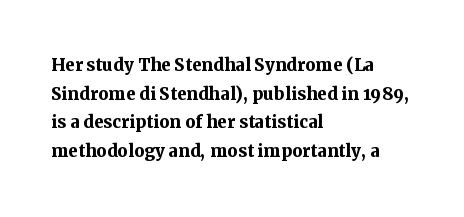
Q: Is the text bold? A: Yes.
Q: Is the text italic (slanted)? A: No, it is upright.
Q: Is the text underlined? A: No.
Q: How is the paragraph aligned? A: Left-aligned.
Q: Is the spacing between letters normal or unusually wide? A: Normal.
Q: Is the spacing between lines tight, normal or loose? A: Normal.
